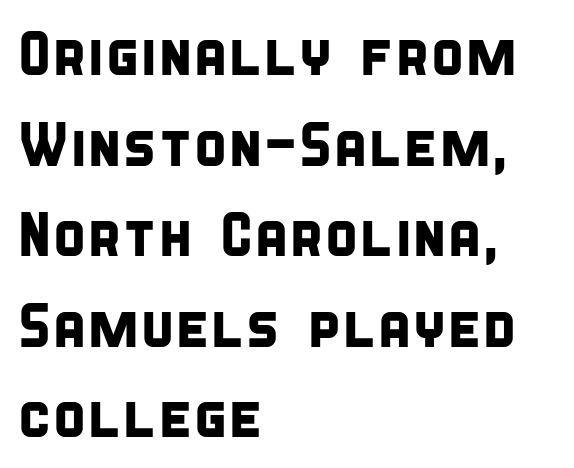
{"serif": "no", "width": "condensed", "stroke_contrast": "low", "x_height": "large", "monospaced": "no", "underline": "no", "align": "left", "line_spacing": "normal", "line_spacing_ratio": 1.46, "letter_spacing": "normal", "letter_spacing_em": 0.0, "glyph_px": 62}
